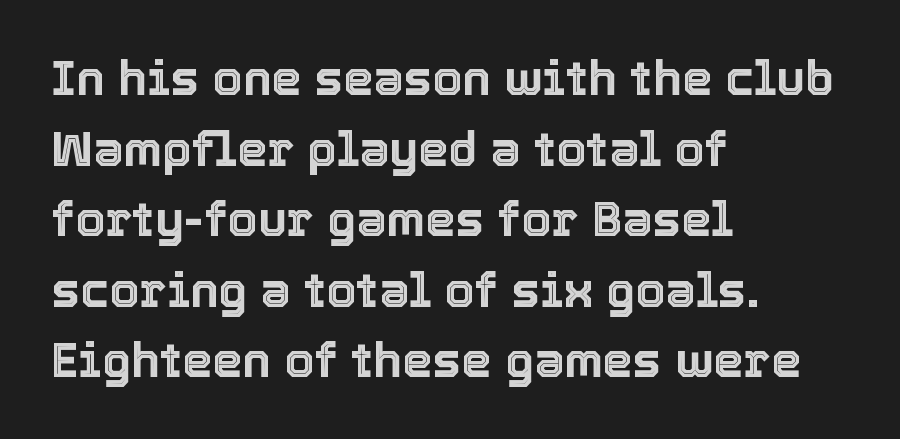
Q: Is the text italic (slanted)? A: No, it is upright.
Q: Is the text underlined? A: No.
Q: How is the paragraph aligned? A: Left-aligned.
Q: Is the spacing between letters normal or unusually wide? A: Normal.
Q: Is the spacing between lines tight, normal or loose? A: Normal.
Q: Width (condensed, normal, or wide)? A: Normal.
Q: x-height? A: Medium.
Q: Monospaced? A: No.
